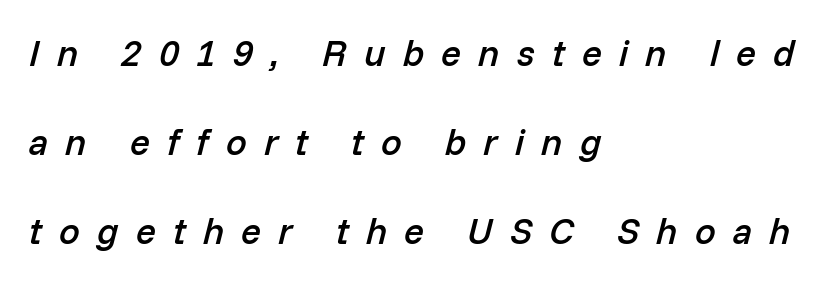
The image shows 37 px semibold type, italic (leaning right); set left-aligned, loose line spacing (2.41x), unusually wide letter spacing (+0.46 em), not underlined; low stroke contrast and a medium x-height.
